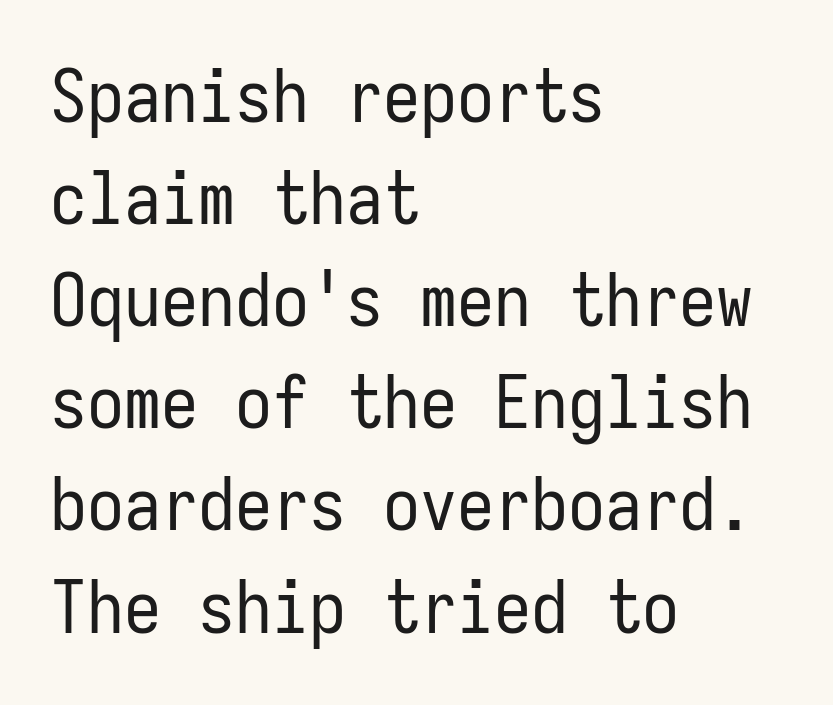
Q: Is the text bold? A: No.
Q: Is the text italic (slanted)? A: No, it is upright.
Q: Is the typeface a serif or a sans-serif typeface? A: Sans-serif.
Q: Is the text underlined? A: No.
Q: How is the paragraph aligned? A: Left-aligned.
Q: Is the spacing between letters normal or unusually wide? A: Normal.
Q: Is the spacing between lines tight, normal or loose? A: Normal.
Q: Width (condensed, normal, or wide)? A: Condensed.
Q: Stroke contrast? A: Low.
Q: x-height? A: Medium.
Q: Monospaced? A: Yes.
